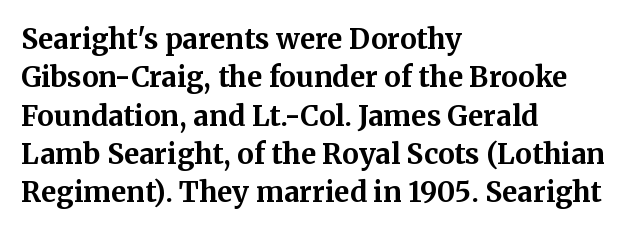
The image shows 28 px bold serif type, upright; set left-aligned, normal line spacing (1.37x), normal letter spacing, not underlined; medium stroke contrast and a medium x-height.
